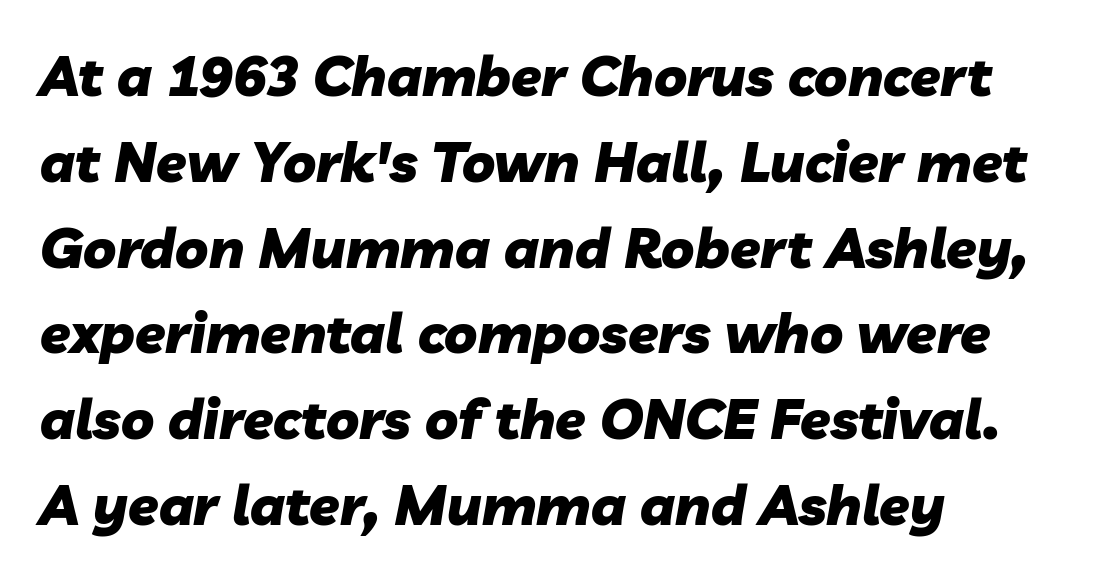
{"italic": "yes", "lean": "right", "slant_degrees": 10, "bold": "yes", "weight": "heavy", "width": "normal", "stroke_contrast": "low", "x_height": "medium", "monospaced": "no", "underline": "no", "align": "left", "line_spacing": "normal", "line_spacing_ratio": 1.56, "letter_spacing": "normal", "letter_spacing_em": 0.0, "glyph_px": 55}
